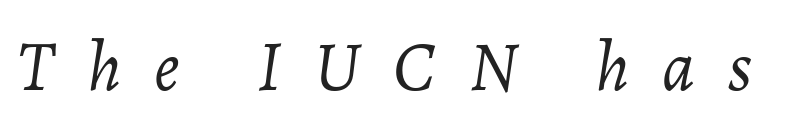
Q: Is the text bold? A: No.
Q: Is the text italic (slanted)? A: Yes, it leans right by about 7 degrees.
Q: Is the text underlined? A: No.
Q: Is the spacing between letters normal or unusually wide? A: Unusually wide.
Q: Width (condensed, normal, or wide)? A: Normal.
Q: Stroke contrast? A: Low.
Q: x-height? A: Medium.
Q: Monospaced? A: No.
